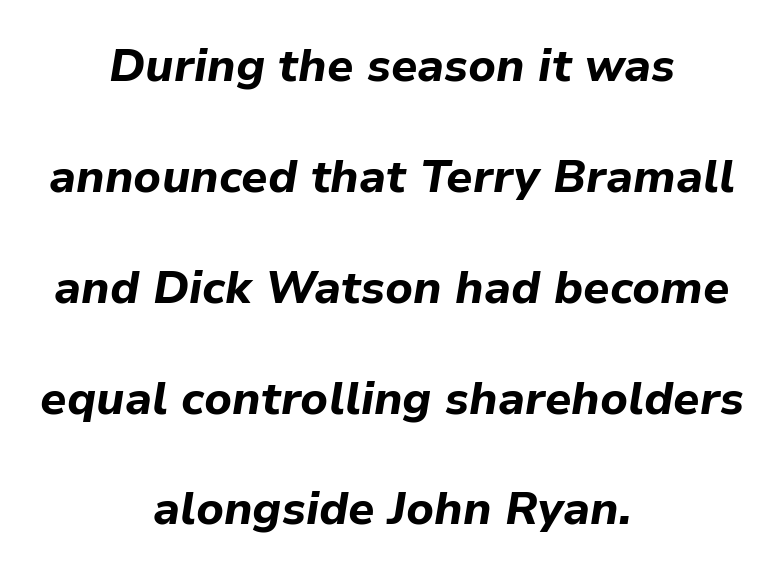
The image shows 46 px bold type, italic (leaning right); set centered, loose line spacing (2.41x), normal letter spacing, not underlined; low stroke contrast and a medium x-height.
